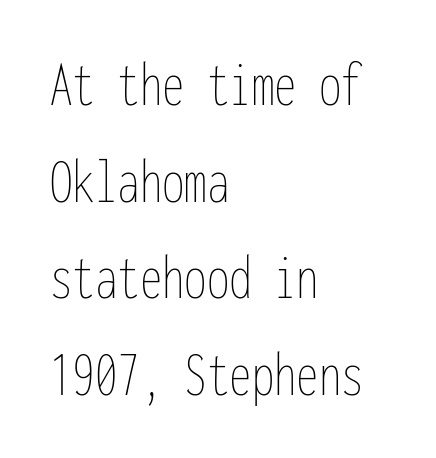
Q: Is the text bold? A: No.
Q: Is the text italic (slanted)? A: No, it is upright.
Q: Is the text underlined? A: No.
Q: How is the paragraph aligned? A: Left-aligned.
Q: Is the spacing between letters normal or unusually wide? A: Normal.
Q: Is the spacing between lines tight, normal or loose? A: Normal.
Q: Width (condensed, normal, or wide)? A: Condensed.
Q: Stroke contrast? A: Low.
Q: x-height? A: Medium.
Q: Monospaced? A: Yes.
